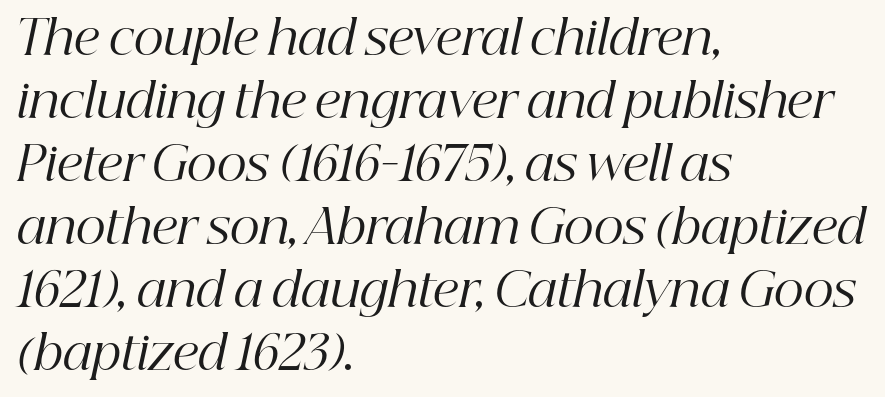
The image shows 47 px regular-weight serif type, italic (leaning right); set left-aligned, normal line spacing (1.34x), normal letter spacing, not underlined; high stroke contrast and a medium x-height.
